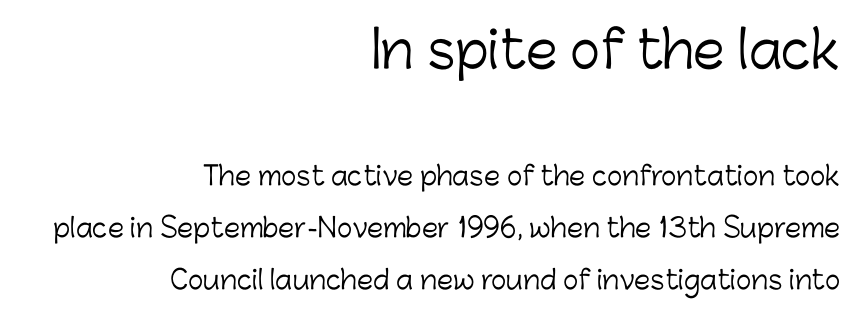
To sum up the face: it is a sans, with no serifs. This sample has the flowing, uneven cadence of proportional lettering. Inter-character spacing is left at the font's built-in metrics. Designer's note — italics off, roman on.
